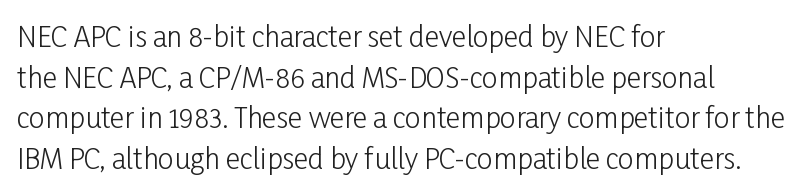
Q: Is the text bold? A: No.
Q: Is the text italic (slanted)? A: No, it is upright.
Q: Is the typeface a serif or a sans-serif typeface? A: Sans-serif.
Q: Is the text underlined? A: No.
Q: How is the paragraph aligned? A: Left-aligned.
Q: Is the spacing between letters normal or unusually wide? A: Normal.
Q: Is the spacing between lines tight, normal or loose? A: Normal.
Q: Width (condensed, normal, or wide)? A: Condensed.
Q: Stroke contrast? A: Low.
Q: x-height? A: Medium.
Q: Monospaced? A: No.
